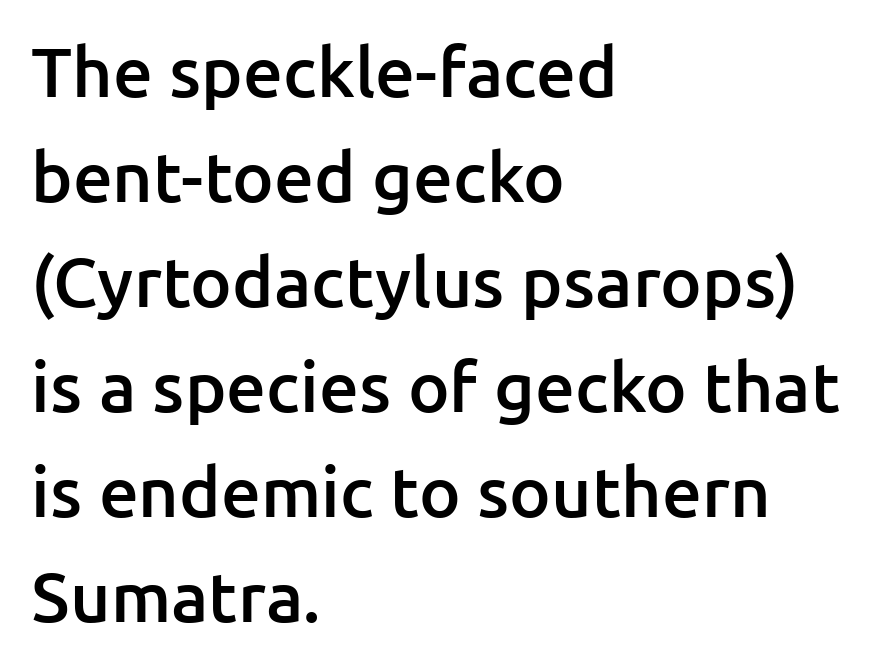
Q: Is the text bold? A: Semi-bold.
Q: Is the text italic (slanted)? A: No, it is upright.
Q: Is the typeface a serif or a sans-serif typeface? A: Sans-serif.
Q: Is the text underlined? A: No.
Q: How is the paragraph aligned? A: Left-aligned.
Q: Is the spacing between letters normal or unusually wide? A: Normal.
Q: Is the spacing between lines tight, normal or loose? A: Normal.
Q: Width (condensed, normal, or wide)? A: Normal.
Q: Stroke contrast? A: Low.
Q: x-height? A: Medium.
Q: Monospaced? A: No.
